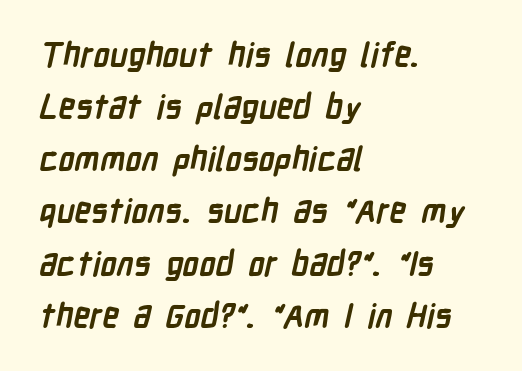
On the weight axis this lands at bold, roughly 700. The gap between lines stays unmarked. The rag falls on the right side of this text block. The passage shown is typed in a proportional face where columns would drift. Does the leading feel generous? No, just average. I'd call this a sans setting — the letters go barefoot.
